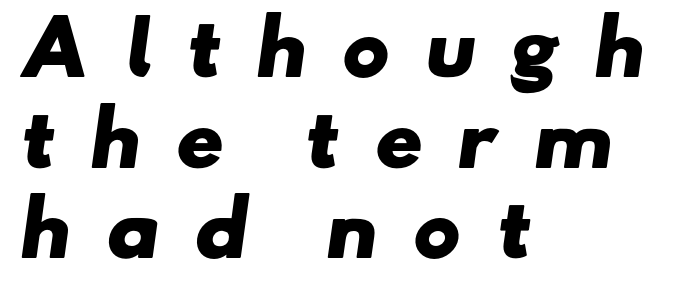
{"serif": "no", "bold": "yes", "weight": "heavy", "width": "wide", "stroke_contrast": "low", "x_height": "small", "monospaced": "no", "underline": "no", "align": "left", "line_spacing_ratio": 1.24, "letter_spacing": "wide", "letter_spacing_em": 0.45, "glyph_px": 73}
